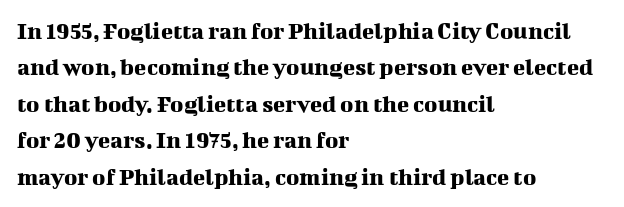
{"italic": "no", "underline": "no", "align": "left", "line_spacing": "normal", "line_spacing_ratio": 1.46, "letter_spacing": "normal", "letter_spacing_em": 0.0, "glyph_px": 25}
